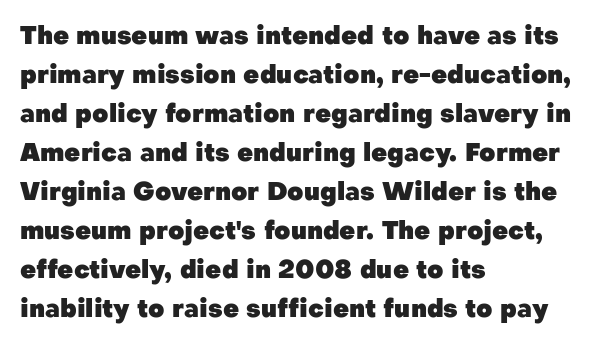
Q: Is the text bold? A: Yes.
Q: Is the text italic (slanted)? A: No, it is upright.
Q: Is the text underlined? A: No.
Q: How is the paragraph aligned? A: Left-aligned.
Q: Is the spacing between letters normal or unusually wide? A: Normal.
Q: Is the spacing between lines tight, normal or loose? A: Normal.
